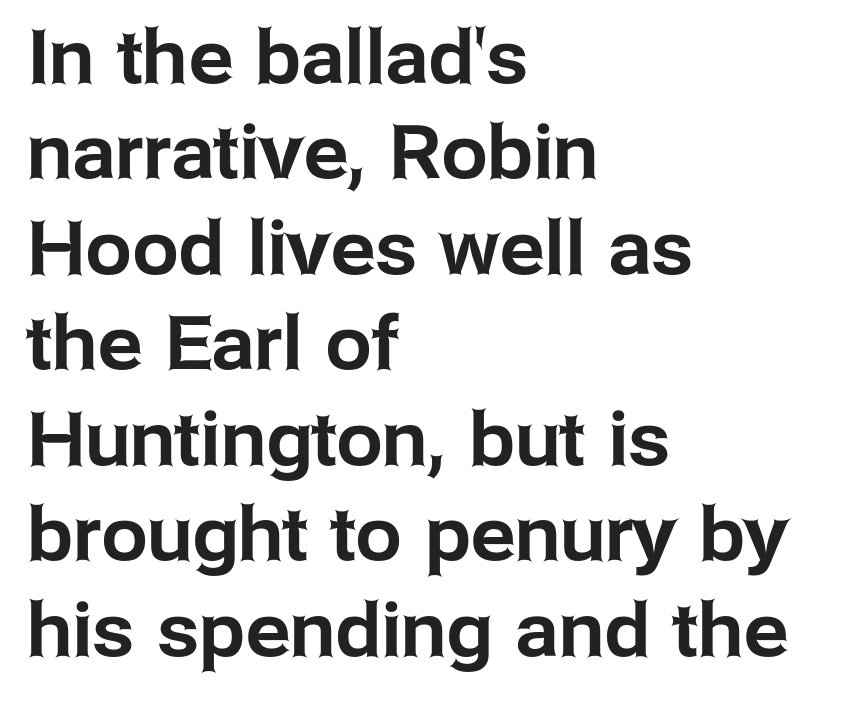
The image shows 74 px sans-serif type, upright; set left-aligned, normal line spacing (1.29x), normal letter spacing, not underlined; low stroke contrast and a medium x-height.
